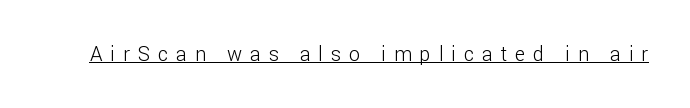
Weight: in the light-to-regular range. A baseline rule has been typeset under these characters. Tracking here is generous; glyphs stand well apart from one another. Rendered with straight, roman letterforms.
